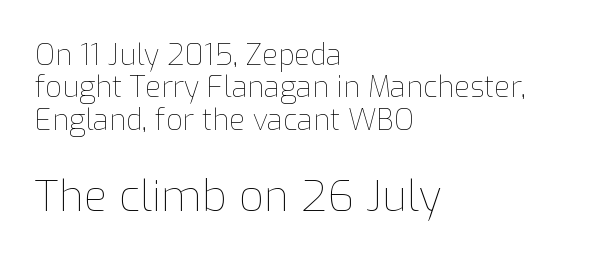
The image shows 43 px thin type, upright; set left-aligned, tight line spacing (1.12x), normal letter spacing, not underlined; the second (bottom) block is 1.48x larger; low stroke contrast and a medium x-height.
